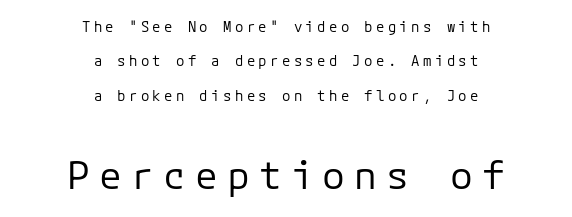
{"serif": "no", "italic": "no", "bold": "no", "weight": "regular", "width": "normal", "stroke_contrast": "low", "x_height": "medium", "underline": "no", "align": "center", "line_spacing": "loose", "line_spacing_ratio": 2.45, "letter_spacing": "wide", "letter_spacing_em": 0.24, "larger_block": "second", "size_ratio": 2.71, "glyph_px": 38}
